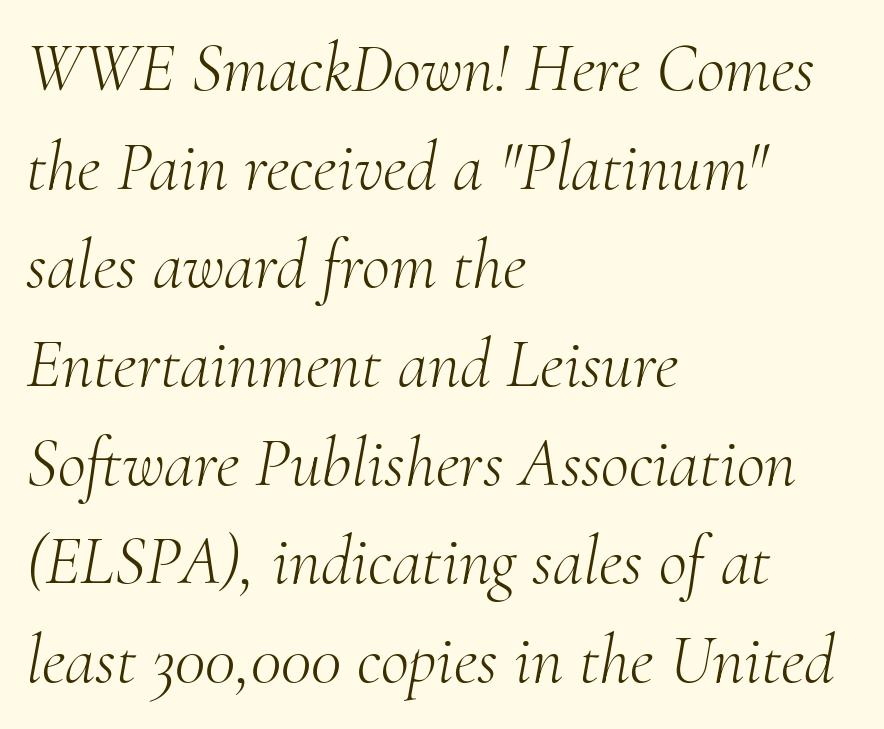
Q: Is the text bold? A: No.
Q: Is the text italic (slanted)? A: Yes, it leans right by about 10 degrees.
Q: Is the typeface a serif or a sans-serif typeface? A: Serif.
Q: Is the text underlined? A: No.
Q: How is the paragraph aligned? A: Left-aligned.
Q: Is the spacing between letters normal or unusually wide? A: Normal.
Q: Is the spacing between lines tight, normal or loose? A: Normal.
Q: Width (condensed, normal, or wide)? A: Normal.
Q: Stroke contrast? A: Medium.
Q: x-height? A: Small.
Q: Monospaced? A: No.
